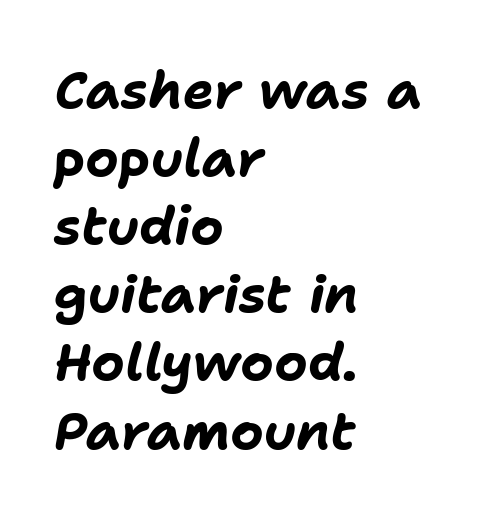
{"italic": "yes", "lean": "right", "slant_degrees": 11, "bold": "yes", "weight": "bold", "width": "normal", "stroke_contrast": "low", "x_height": "medium", "monospaced": "no", "underline": "no", "align": "left", "line_spacing": "normal", "line_spacing_ratio": 1.31, "letter_spacing": "normal", "letter_spacing_em": 0.0, "glyph_px": 52}
